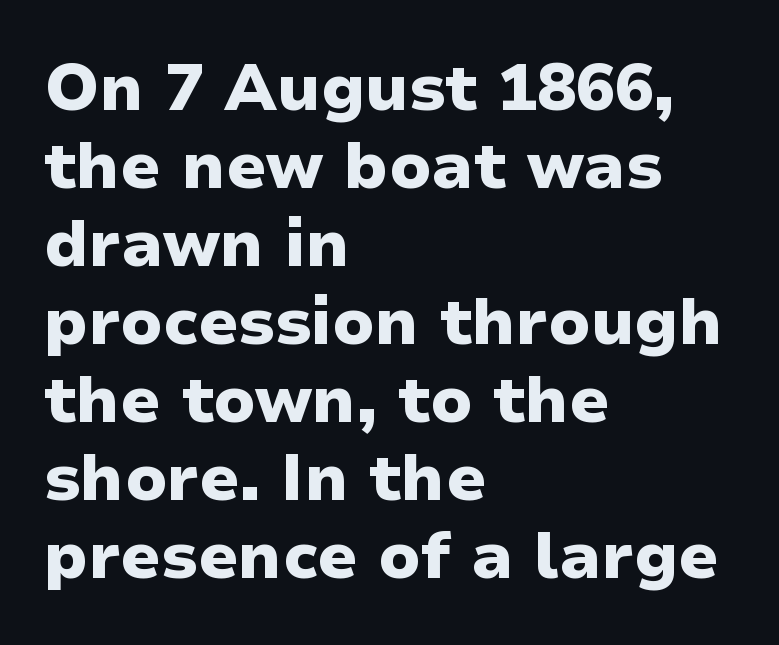
The image shows 65 px heavy sans-serif type, upright; set left-aligned, line spacing 1.2x, normal letter spacing, not underlined; low stroke contrast and a medium x-height.
